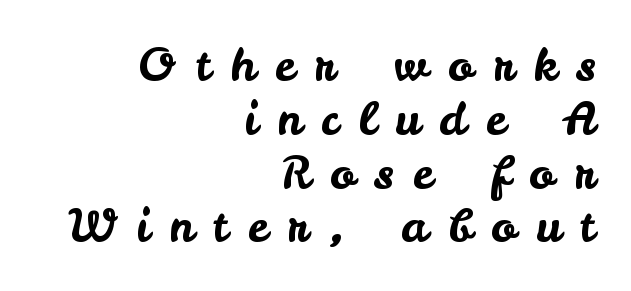
{"serif": "no", "width": "normal", "stroke_contrast": "low", "x_height": "small", "monospaced": "no", "underline": "no", "align": "right", "line_spacing_ratio": 1.17, "letter_spacing": "wide", "letter_spacing_em": 0.43, "glyph_px": 46}
